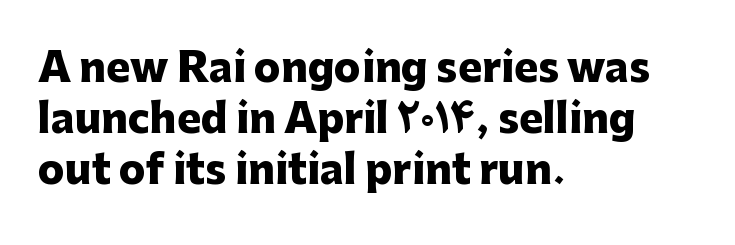
Q: Is the text bold? A: Yes.
Q: Is the text italic (slanted)? A: No, it is upright.
Q: Is the typeface a serif or a sans-serif typeface? A: Sans-serif.
Q: Is the text underlined? A: No.
Q: How is the paragraph aligned? A: Left-aligned.
Q: Is the spacing between letters normal or unusually wide? A: Normal.
Q: Is the spacing between lines tight, normal or loose? A: Normal.
Q: Width (condensed, normal, or wide)? A: Normal.
Q: Stroke contrast? A: Low.
Q: x-height? A: Medium.
Q: Monospaced? A: No.
